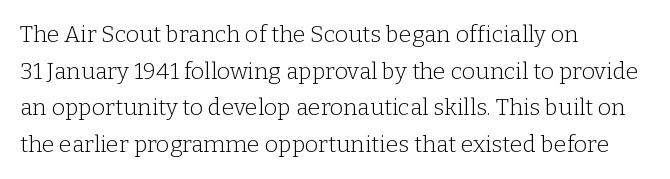
{"italic": "no", "bold": "no", "underline": "no", "align": "left", "line_spacing": "normal", "line_spacing_ratio": 1.59, "letter_spacing": "normal", "letter_spacing_em": 0.0, "glyph_px": 23}
